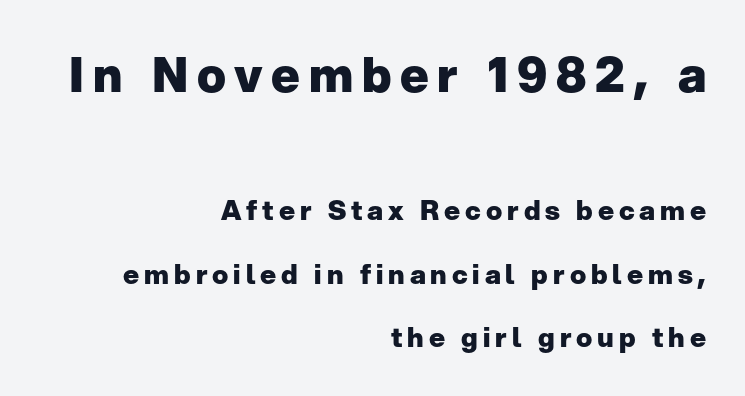
{"serif": "no", "italic": "no", "bold": "yes", "weight": "heavy", "width": "normal", "stroke_contrast": "low", "x_height": "medium", "monospaced": "no", "underline": "no", "align": "right", "line_spacing": "loose", "line_spacing_ratio": 2.35, "larger_block": "first", "size_ratio": 1.78, "glyph_px": 48}
